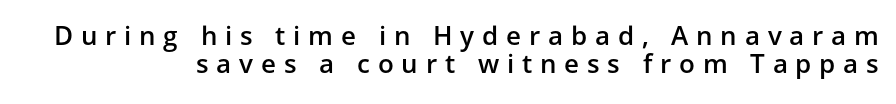
Q: Is the text bold? A: Semi-bold.
Q: Is the text italic (slanted)? A: No, it is upright.
Q: Is the text underlined? A: No.
Q: How is the paragraph aligned? A: Right-aligned.
Q: Is the spacing between letters normal or unusually wide? A: Unusually wide.
Q: Is the spacing between lines tight, normal or loose? A: Tight.
